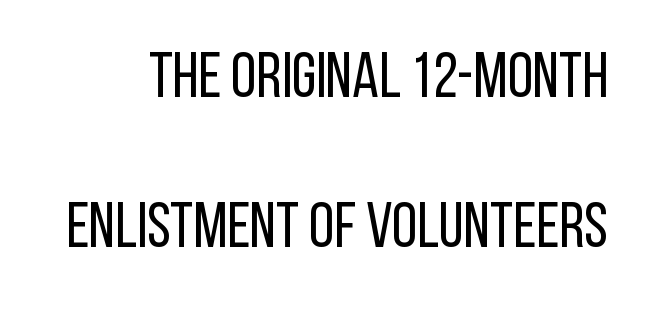
This sample uses plain, unmodified letter spacing. A light-to-regular cut is what we see here. This sample uses a sans-serif face. Each letter keeps its own natural width here, so spacing adapts to shape. A roman cut, with each character standing at attention.
